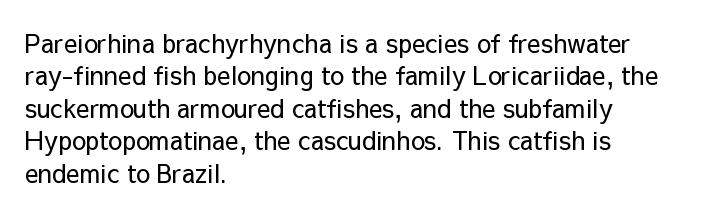
The image shows 25 px text type, upright; set left-aligned, normal line spacing (1.3x), normal letter spacing, not underlined.
